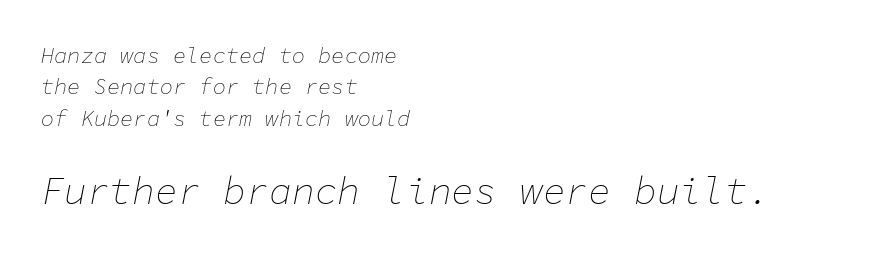
{"italic": "yes", "lean": "right", "slant_degrees": 11, "bold": "no", "weight": "thin", "width": "normal", "stroke_contrast": "low", "x_height": "medium", "monospaced": "yes", "underline": "no", "align": "left", "line_spacing": "normal", "line_spacing_ratio": 1.43, "letter_spacing": "normal", "letter_spacing_em": 0.0, "larger_block": "second", "size_ratio": 1.73, "glyph_px": 38}
